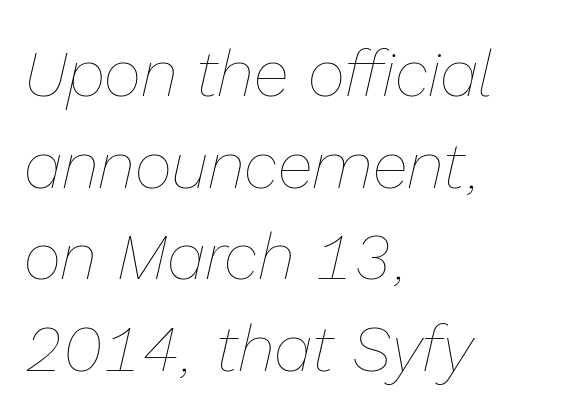
Q: Is the text bold? A: No.
Q: Is the text italic (slanted)? A: Yes, it leans right by about 13 degrees.
Q: Is the text underlined? A: No.
Q: How is the paragraph aligned? A: Left-aligned.
Q: Is the spacing between letters normal or unusually wide? A: Normal.
Q: Is the spacing between lines tight, normal or loose? A: Normal.
Q: Width (condensed, normal, or wide)? A: Normal.
Q: Stroke contrast? A: Low.
Q: x-height? A: Medium.
Q: Monospaced? A: No.
